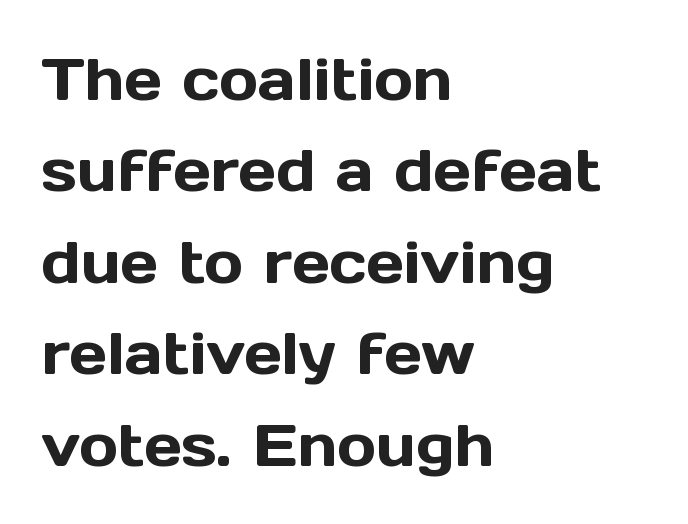
Q: Is the text italic (slanted)? A: No, it is upright.
Q: Is the typeface a serif or a sans-serif typeface? A: Sans-serif.
Q: Is the text underlined? A: No.
Q: How is the paragraph aligned? A: Left-aligned.
Q: Is the spacing between letters normal or unusually wide? A: Normal.
Q: Is the spacing between lines tight, normal or loose? A: Normal.
Q: Width (condensed, normal, or wide)? A: Normal.
Q: x-height? A: Medium.
Q: Monospaced? A: No.
